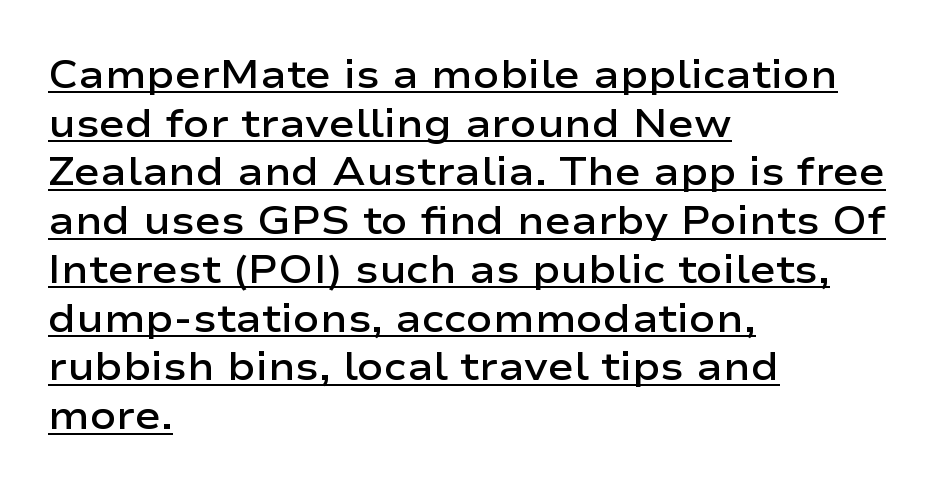
The image shows 39 px semibold, wide sans-serif type, upright; set left-aligned, normal line spacing (1.25x), normal letter spacing, underlined; low stroke contrast and a medium x-height.
